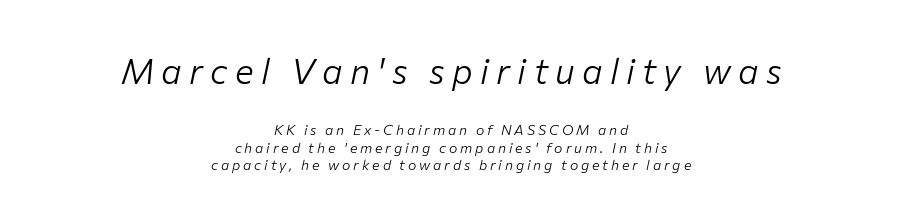
Q: Is the text bold? A: No.
Q: Is the text italic (slanted)? A: Yes, it leans right by about 12 degrees.
Q: Is the text underlined? A: No.
Q: How is the paragraph aligned? A: Centered.
Q: Is the spacing between letters normal or unusually wide? A: Unusually wide.
Q: Is the spacing between lines tight, normal or loose? A: Normal.
Q: Which block of text is set in a larger size, the first (top) or the second (bottom)? A: The first (top) one.
Q: Width (condensed, normal, or wide)? A: Normal.
Q: Stroke contrast? A: Low.
Q: x-height? A: Medium.
Q: Monospaced? A: No.
